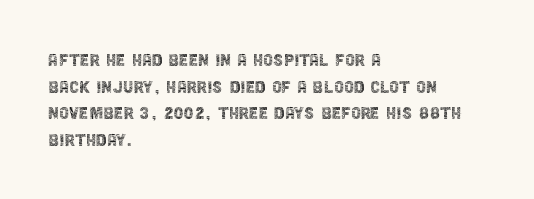
The image shows 22 px text type, upright; set left-aligned, line spacing 1.21x, normal letter spacing, not underlined.
